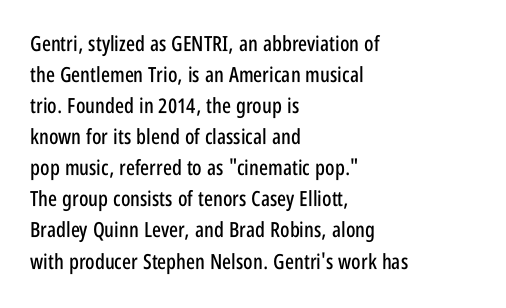
Q: Is the text italic (slanted)? A: No, it is upright.
Q: Is the text underlined? A: No.
Q: How is the paragraph aligned? A: Left-aligned.
Q: Is the spacing between letters normal or unusually wide? A: Normal.
Q: Is the spacing between lines tight, normal or loose? A: Normal.
